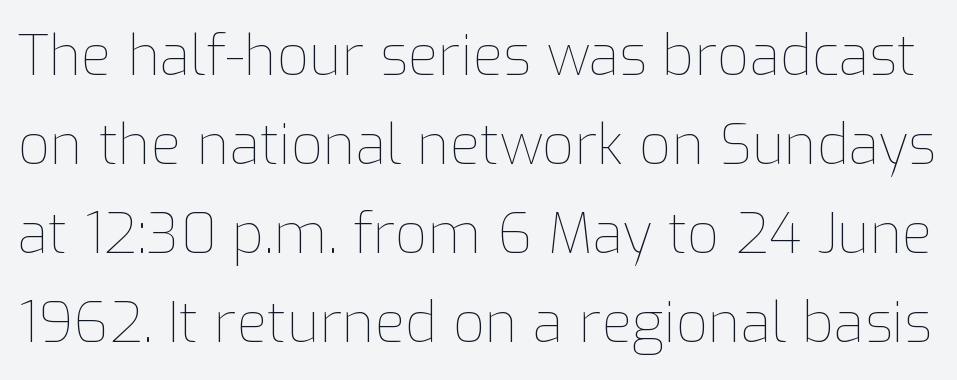
This is the regular roman posture of the typeface. Weight: not bold — regular or lighter. Nobody drew a line under any word here. You could not count columns in this text — the font is proportionally spaced. Notice how descenders clear the ascenders below comfortably — that's standard leading.
